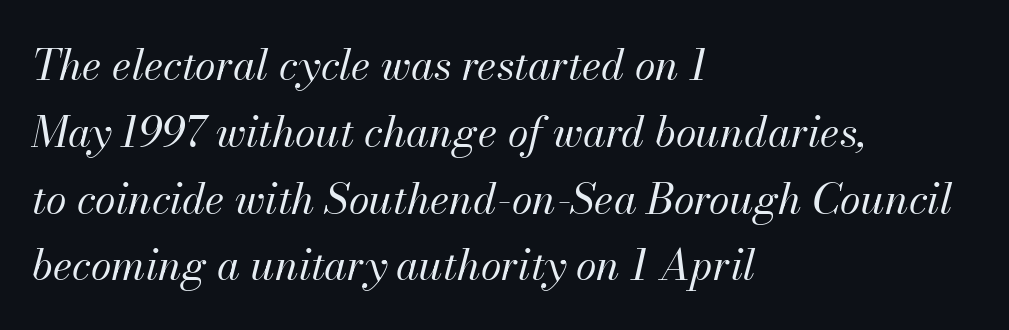
Q: Is the text bold? A: No.
Q: Is the text italic (slanted)? A: Yes, it leans right by about 13 degrees.
Q: Is the text underlined? A: No.
Q: How is the paragraph aligned? A: Left-aligned.
Q: Is the spacing between letters normal or unusually wide? A: Normal.
Q: Is the spacing between lines tight, normal or loose? A: Normal.
Q: Width (condensed, normal, or wide)? A: Normal.
Q: Stroke contrast? A: Medium.
Q: x-height? A: Small.
Q: Monospaced? A: No.
